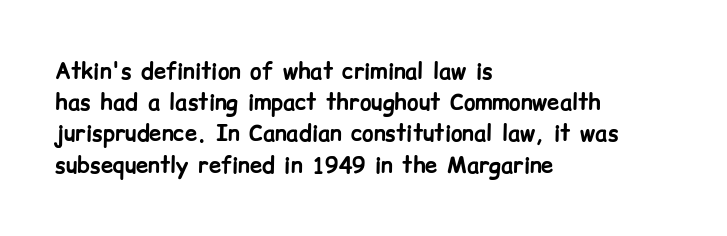
In CSS terms this would be text-align: left. Baseline-to-baseline distance is the conventional proportion of letter height. Notice how the stems are strictly vertical — no italics here. The space beneath each line is pristine and unruled. Spacing between characters is what you'd get straight out of the box. The passage shown is emphatically bold.
